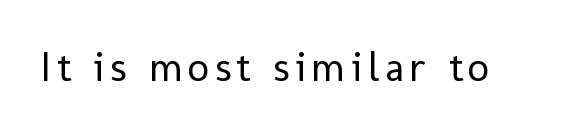
Q: Is the text bold? A: No.
Q: Is the text italic (slanted)? A: No, it is upright.
Q: Is the typeface a serif or a sans-serif typeface? A: Sans-serif.
Q: Is the text underlined? A: No.
Q: Width (condensed, normal, or wide)? A: Normal.
Q: Stroke contrast? A: Low.
Q: x-height? A: Medium.
Q: Monospaced? A: No.
